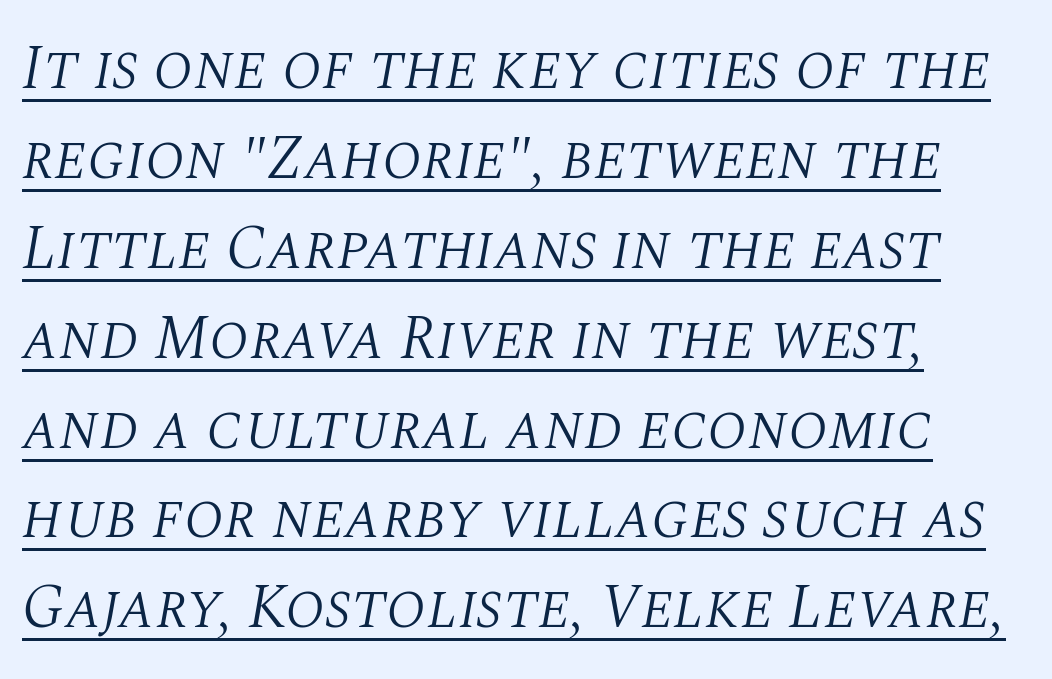
The image shows 62 px light serif type, italic (leaning right); set left-aligned, normal line spacing (1.45x), normal letter spacing, underlined; medium stroke contrast and a large x-height.
